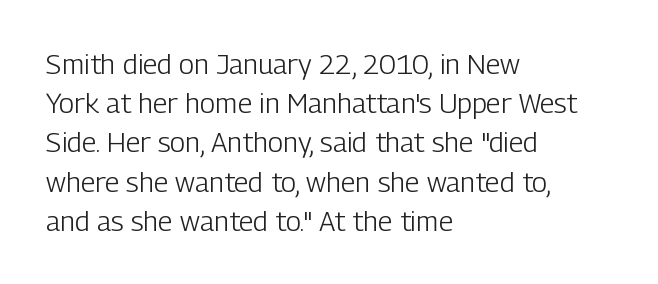
The image shows 28 px light, condensed sans-serif type, upright; set left-aligned, normal line spacing (1.4x), normal letter spacing, not underlined; low stroke contrast and a medium x-height.
